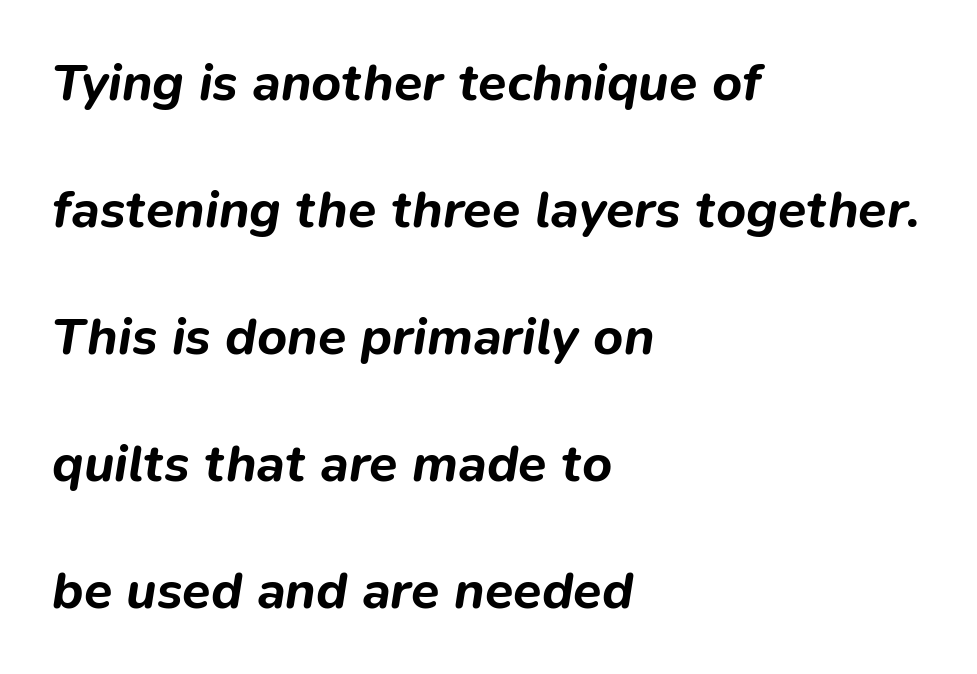
Look at the tracking — it's just the regular setting, nothing added. The passage shown is typed in a proportional face where columns would drift. This rendering uses left alignment, leaving the right contour irregular. Students, this is bold: see how much ink each stroke carries. Observe the lean: these are italic letterforms. Beneath every word, the page is bare.
